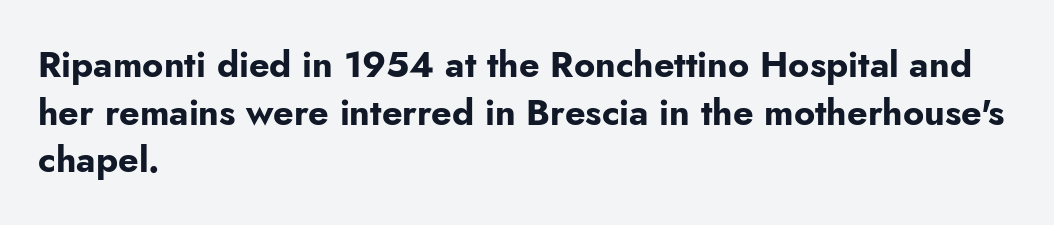
The image shows 36 px bold sans-serif type, upright; set left-aligned, normal line spacing (1.32x), normal letter spacing, not underlined; low stroke contrast and a small x-height.
